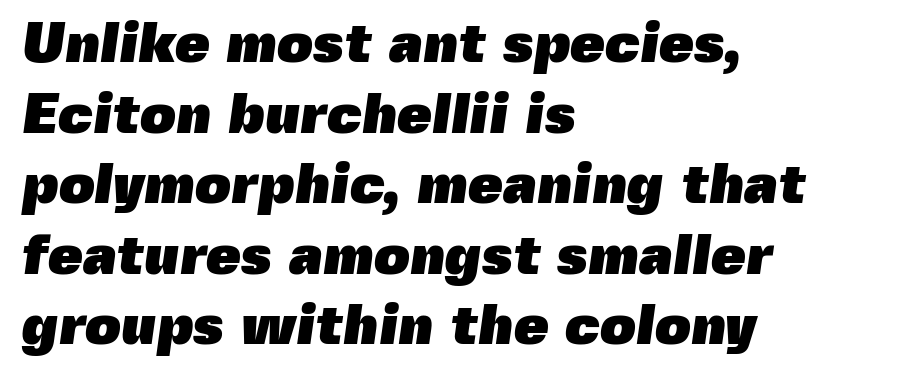
Q: Is the text bold? A: Yes.
Q: Is the typeface a serif or a sans-serif typeface? A: Sans-serif.
Q: Is the text underlined? A: No.
Q: How is the paragraph aligned? A: Left-aligned.
Q: Is the spacing between letters normal or unusually wide? A: Normal.
Q: Is the spacing between lines tight, normal or loose? A: Normal.
Q: Width (condensed, normal, or wide)? A: Normal.
Q: x-height? A: Medium.
Q: Monospaced? A: No.
